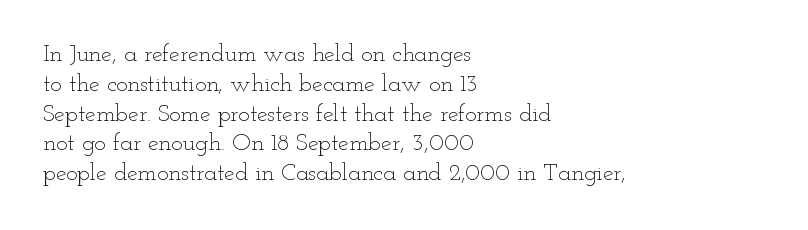
Q: Is the text bold? A: No.
Q: Is the text italic (slanted)? A: No, it is upright.
Q: Is the text underlined? A: No.
Q: How is the paragraph aligned? A: Left-aligned.
Q: Is the spacing between letters normal or unusually wide? A: Normal.
